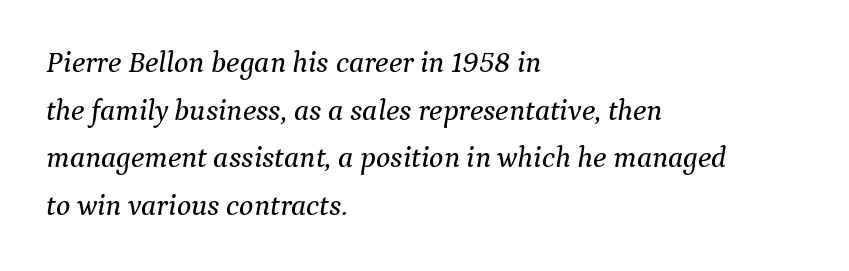
{"serif": "yes", "italic": "yes", "lean": "right", "slant_degrees": 9, "width": "normal", "stroke_contrast": "medium", "x_height": "medium", "monospaced": "no", "underline": "no", "align": "left", "line_spacing": "normal", "line_spacing_ratio": 1.59, "letter_spacing": "normal", "letter_spacing_em": 0.0, "glyph_px": 30}
